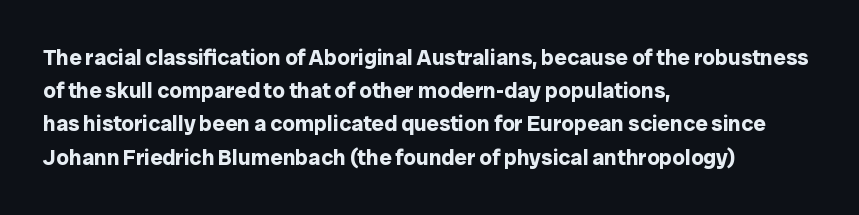
{"italic": "no", "bold": "yes", "underline": "no", "align": "left", "line_spacing": "normal", "line_spacing_ratio": 1.51, "letter_spacing": "normal", "letter_spacing_em": 0.0, "glyph_px": 22}
